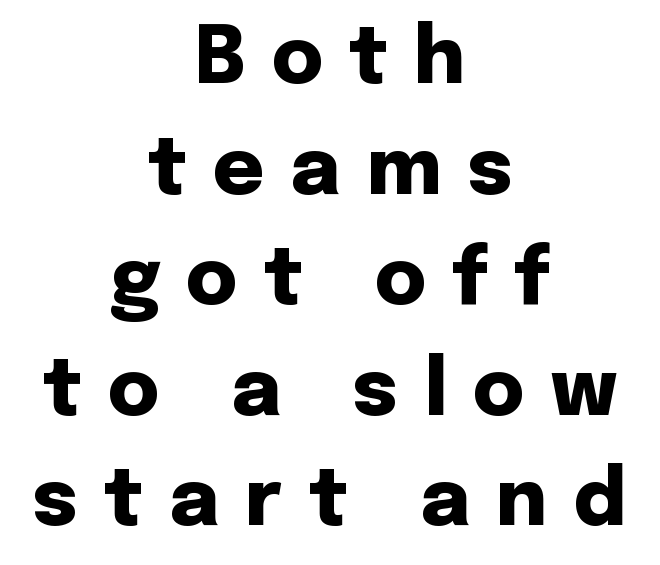
{"serif": "no", "italic": "no", "bold": "yes", "weight": "heavy", "width": "normal", "stroke_contrast": "low", "x_height": "medium", "monospaced": "no", "underline": "no", "align": "center", "line_spacing": "normal", "line_spacing_ratio": 1.4, "letter_spacing": "wide", "letter_spacing_em": 0.33, "glyph_px": 79}
